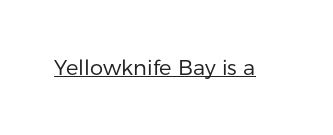
Q: Is the text bold? A: No.
Q: Is the text italic (slanted)? A: No, it is upright.
Q: Is the text underlined? A: Yes.
Q: Is the spacing between letters normal or unusually wide? A: Normal.
